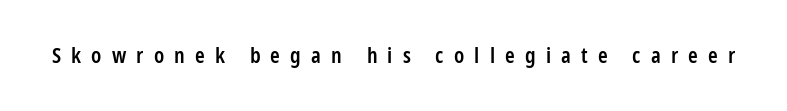
Summary of weight: moderately heavy, a semibold. This sample uses expanded letter spacing, leaving extra air between glyphs. Bare-footed words on every line. Every stem runs plumb, perpendicular to the baseline.
